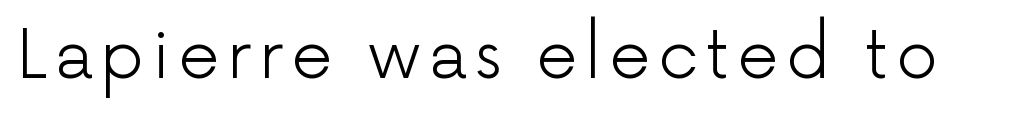
Q: Is the text bold? A: No.
Q: Is the text italic (slanted)? A: No, it is upright.
Q: Is the typeface a serif or a sans-serif typeface? A: Sans-serif.
Q: Is the text underlined? A: No.
Q: Width (condensed, normal, or wide)? A: Normal.
Q: Stroke contrast? A: Low.
Q: x-height? A: Medium.
Q: Monospaced? A: No.
